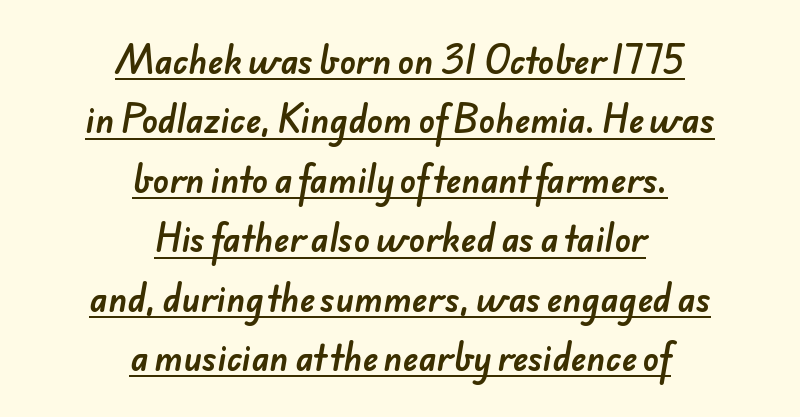
The image shows 33 px sans-serif type; set centered, line spacing 1.8x, normal letter spacing, underlined; low stroke contrast and a small x-height.
